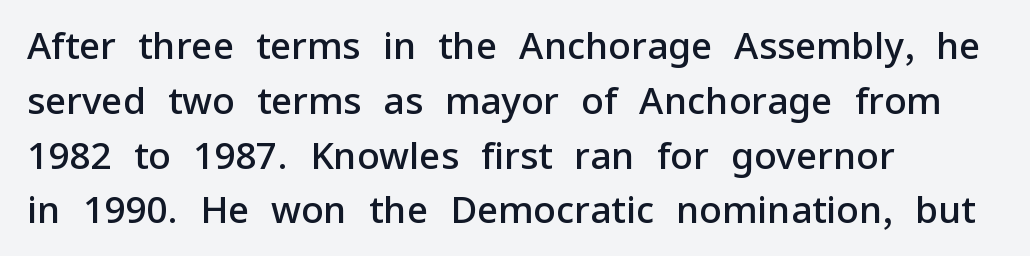
Q: Is the text bold? A: Semi-bold.
Q: Is the text italic (slanted)? A: No, it is upright.
Q: Is the typeface a serif or a sans-serif typeface? A: Sans-serif.
Q: Is the text underlined? A: No.
Q: How is the paragraph aligned? A: Left-aligned.
Q: Is the spacing between letters normal or unusually wide? A: Normal.
Q: Is the spacing between lines tight, normal or loose? A: Normal.
Q: Width (condensed, normal, or wide)? A: Normal.
Q: Stroke contrast? A: Low.
Q: x-height? A: Medium.
Q: Monospaced? A: No.
